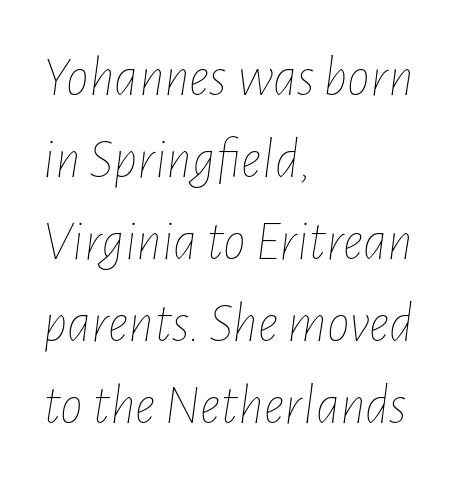
{"italic": "yes", "lean": "right", "slant_degrees": 7, "bold": "no", "weight": "thin", "width": "condensed", "stroke_contrast": "low", "x_height": "medium", "monospaced": "no", "underline": "no", "align": "left", "line_spacing": "normal", "line_spacing_ratio": 1.44, "letter_spacing": "normal", "letter_spacing_em": 0.0, "glyph_px": 57}
